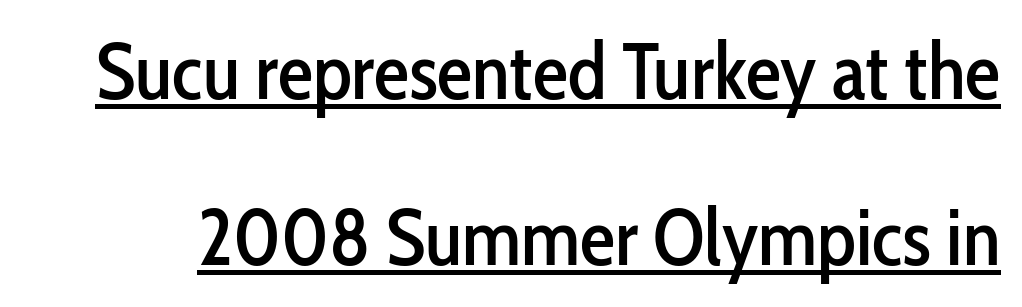
The image shows 79 px condensed sans-serif type, upright; set loose line spacing (2.1x), normal letter spacing, underlined; low stroke contrast and a medium x-height.
